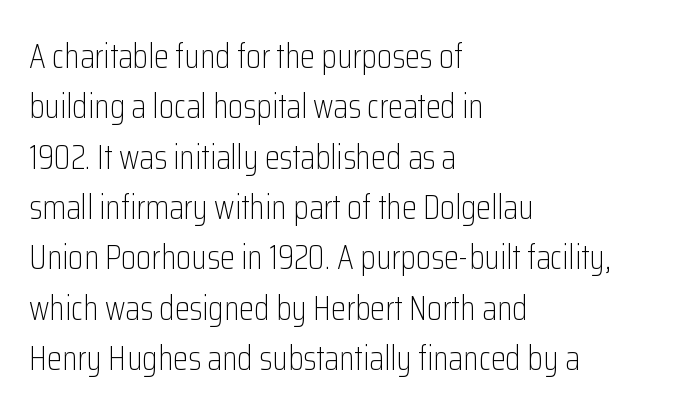
The strip under each line holds only bare page. The passage shown stacks its lines at a standard gap. Italic: no, the glyphs are upright roman. Words appear dense and cohesive because spacing is normal. This sample uses a sans-serif face.
